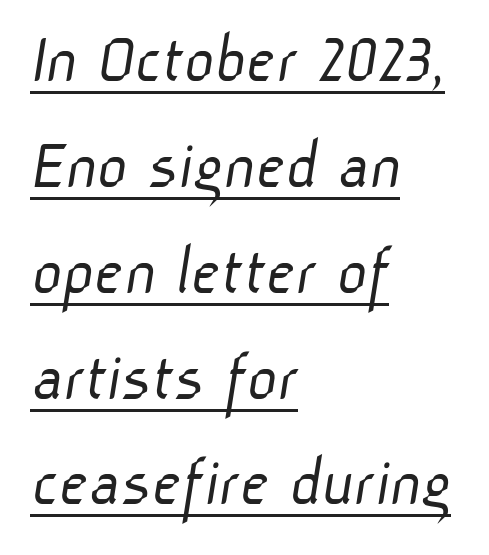
The image shows 73 px light sans-serif type; set left-aligned, normal line spacing (1.45x), normal letter spacing, underlined; low stroke contrast and a medium x-height.
